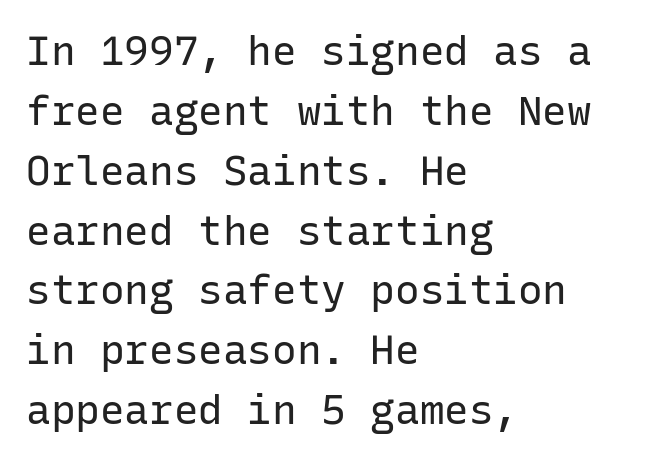
Q: Is the text bold? A: No.
Q: Is the text italic (slanted)? A: No, it is upright.
Q: Is the typeface a serif or a sans-serif typeface? A: Sans-serif.
Q: Is the text underlined? A: No.
Q: How is the paragraph aligned? A: Left-aligned.
Q: Is the spacing between letters normal or unusually wide? A: Normal.
Q: Is the spacing between lines tight, normal or loose? A: Normal.
Q: Width (condensed, normal, or wide)? A: Normal.
Q: Stroke contrast? A: Low.
Q: x-height? A: Medium.
Q: Monospaced? A: Yes.
